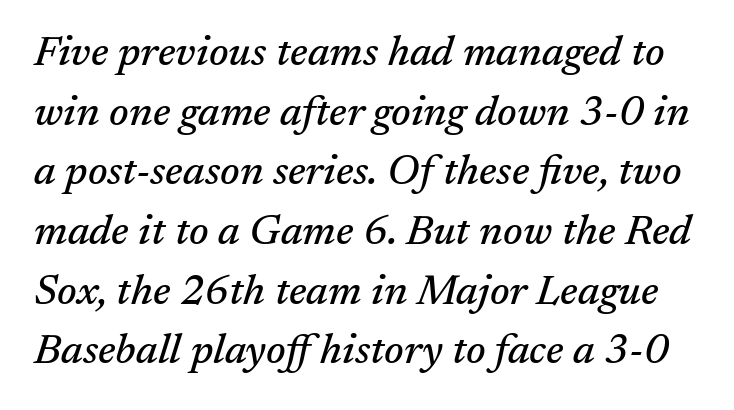
The rendering uses natural spacing where letterforms have individual widths. In terms of leading, this rendering sits right in the middle. The letters are slanted; this is an italic face. I'd call this a serif setting — the letters wear small feet.
